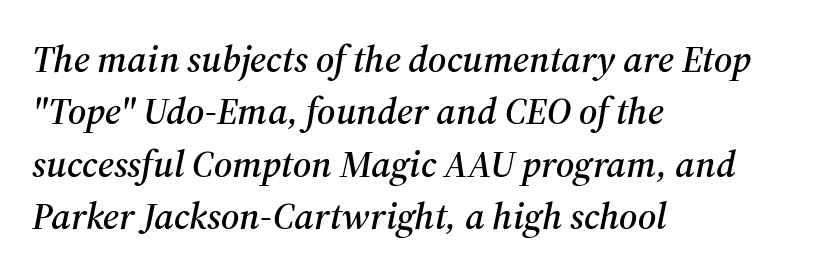
{"serif": "yes", "italic": "yes", "lean": "right", "slant_degrees": 12, "width": "normal", "stroke_contrast": "medium", "x_height": "medium", "monospaced": "no", "underline": "no", "align": "left", "line_spacing": "normal", "line_spacing_ratio": 1.38, "letter_spacing": "normal", "letter_spacing_em": 0.0, "glyph_px": 38}
